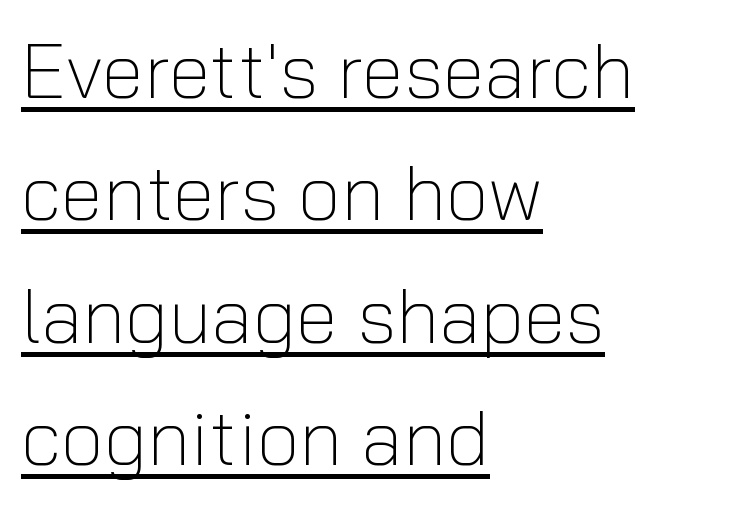
The image shows 77 px light sans-serif type, upright; set left-aligned, normal line spacing (1.59x), normal letter spacing, underlined; low stroke contrast and a medium x-height.
